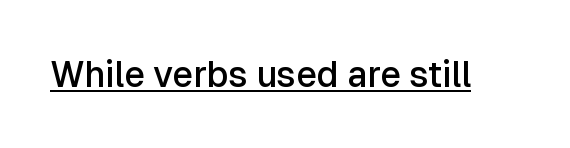
Each letter keeps its own natural width here, so spacing adapts to shape. Every letter is mildly thick-stroked: semibold rather than bold. Is the letter spacing exaggerated? No — it looks like the ordinary default. Underlining? Definitely there. Serifs: no, the terminals of the letterforms are clean. Italic: no, the glyphs are upright roman.
